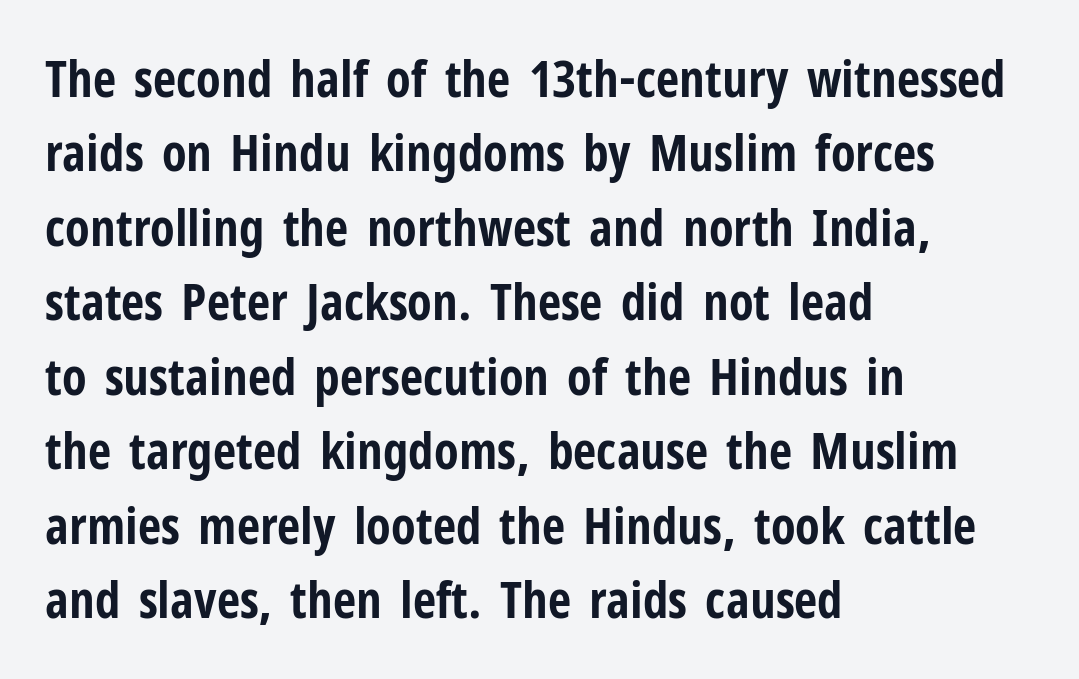
The image shows 51 px bold, condensed sans-serif type, upright; set left-aligned, normal line spacing (1.46x), normal letter spacing, not underlined; low stroke contrast and a medium x-height.
